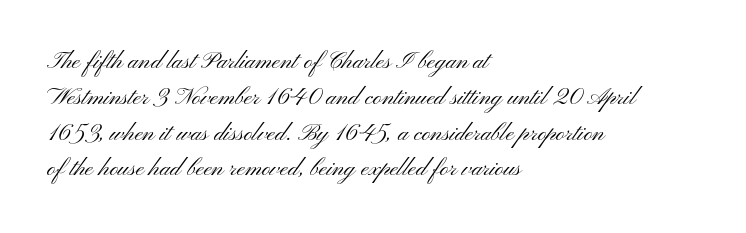
The image shows 24 px text type; set left-aligned, normal line spacing (1.49x), normal letter spacing, not underlined.
